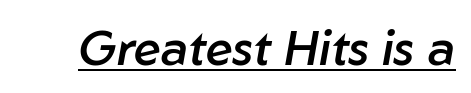
{"italic": "yes", "lean": "right", "slant_degrees": 10, "bold": "semi", "weight": "semibold", "width": "normal", "stroke_contrast": "low", "x_height": "medium", "monospaced": "no", "underline": "yes", "letter_spacing": "normal", "letter_spacing_em": 0.0, "glyph_px": 48}
